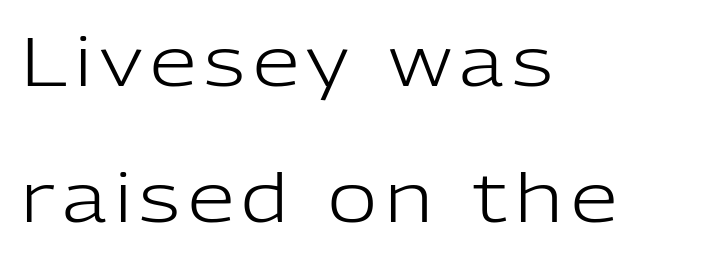
The image shows 67 px light sans-serif type, upright; set left-aligned, loose line spacing (2.03x), not underlined; low stroke contrast and a medium x-height.
